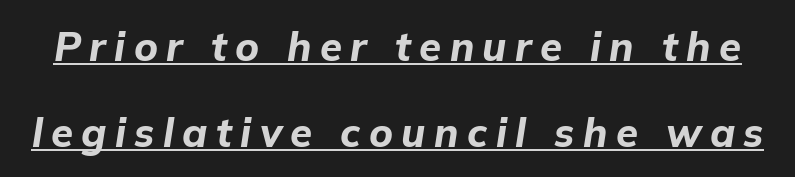
Q: Is the text bold? A: Yes.
Q: Is the text italic (slanted)? A: Yes, it leans right by about 9 degrees.
Q: Is the text underlined? A: Yes.
Q: Is the spacing between letters normal or unusually wide? A: Unusually wide.
Q: Is the spacing between lines tight, normal or loose? A: Loose.
Q: Width (condensed, normal, or wide)? A: Normal.
Q: Stroke contrast? A: Low.
Q: x-height? A: Medium.
Q: Monospaced? A: No.
